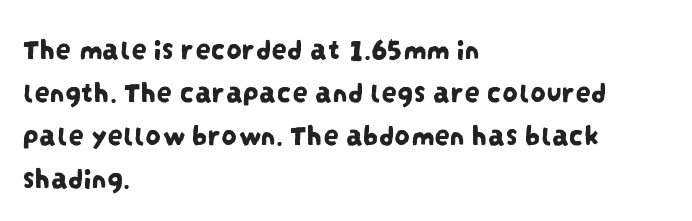
{"serif": "no", "width": "condensed", "stroke_contrast": "low", "x_height": "large", "monospaced": "no", "underline": "no", "align": "left", "line_spacing": "normal", "line_spacing_ratio": 1.39, "letter_spacing": "normal", "letter_spacing_em": 0.0, "glyph_px": 31}
